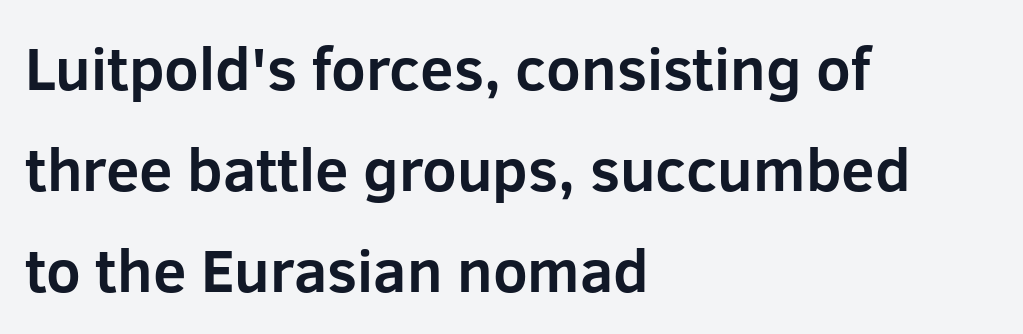
Q: Is the text bold? A: Yes.
Q: Is the text italic (slanted)? A: No, it is upright.
Q: Is the typeface a serif or a sans-serif typeface? A: Sans-serif.
Q: Is the text underlined? A: No.
Q: How is the paragraph aligned? A: Left-aligned.
Q: Is the spacing between letters normal or unusually wide? A: Normal.
Q: Is the spacing between lines tight, normal or loose? A: Normal.
Q: Width (condensed, normal, or wide)? A: Normal.
Q: Stroke contrast? A: Low.
Q: x-height? A: Medium.
Q: Monospaced? A: No.
